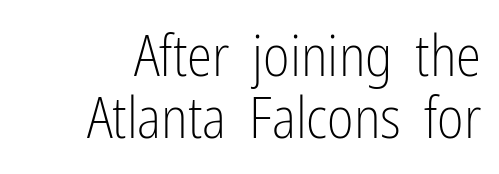
The image shows 57 px light, condensed sans-serif type, upright; set tight line spacing (1.09x), normal letter spacing, not underlined; low stroke contrast and a medium x-height.
